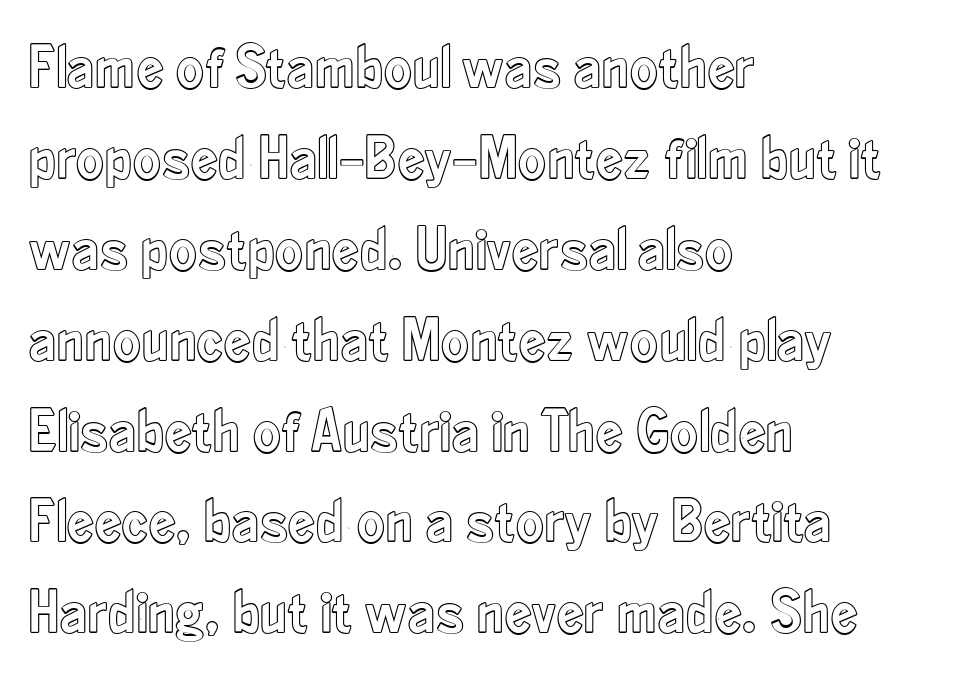
{"italic": "no", "width": "condensed", "x_height": "small", "monospaced": "no", "underline": "no", "align": "left", "line_spacing": "normal", "line_spacing_ratio": 1.49, "letter_spacing": "normal", "letter_spacing_em": 0.0, "glyph_px": 61}
